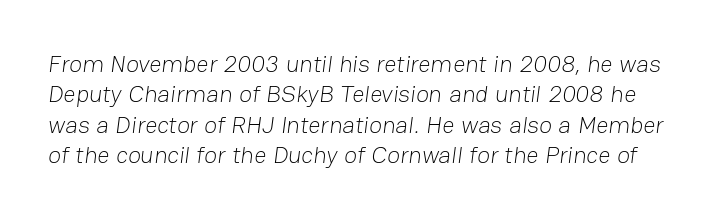
Q: Is the text bold? A: No.
Q: Is the text underlined? A: No.
Q: Is the spacing between letters normal or unusually wide? A: Normal.
Q: Is the spacing between lines tight, normal or loose? A: Normal.
